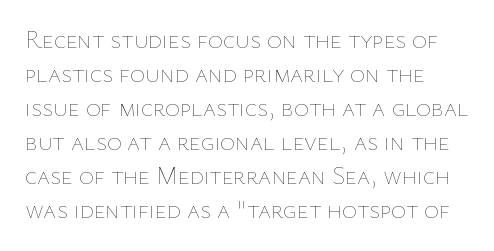
The image shows 25 px text type, upright; set normal line spacing (1.36x), normal letter spacing, not underlined.
